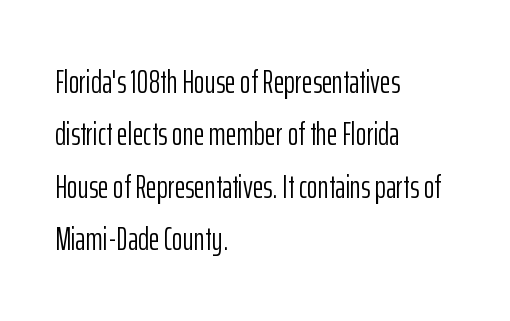
{"serif": "no", "italic": "no", "bold": "no", "weight": "light", "width": "condensed", "stroke_contrast": "low", "x_height": "medium", "monospaced": "no", "underline": "no", "align": "left", "line_spacing": "normal", "line_spacing_ratio": 1.59, "letter_spacing": "normal", "letter_spacing_em": 0.0, "glyph_px": 33}
